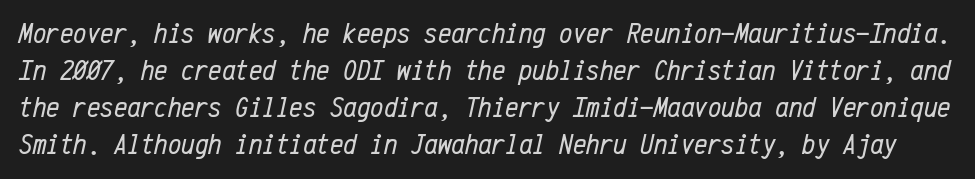
The image shows 30 px regular-weight, condensed type, italic (leaning right), monospaced; set line spacing 1.23x, normal letter spacing, not underlined; low stroke contrast and a medium x-height.
